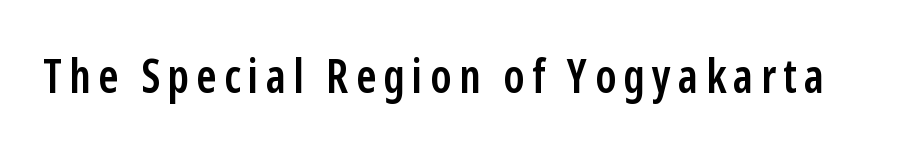
{"serif": "no", "italic": "no", "bold": "semi", "weight": "semibold", "width": "condensed", "stroke_contrast": "low", "x_height": "medium", "monospaced": "no", "underline": "no", "glyph_px": 46}
